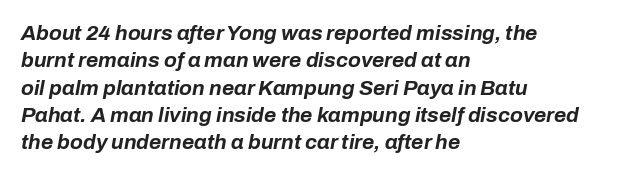
The image shows 21 px bold type, italic (leaning right); set left-aligned, normal line spacing (1.3x), normal letter spacing, not underlined.
